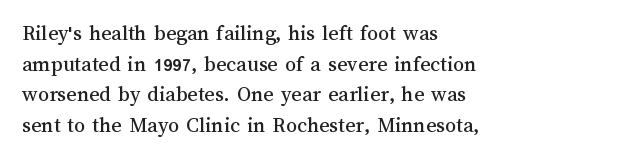
The image shows 22 px text type, upright; set left-aligned, normal line spacing (1.39x), normal letter spacing, not underlined.
